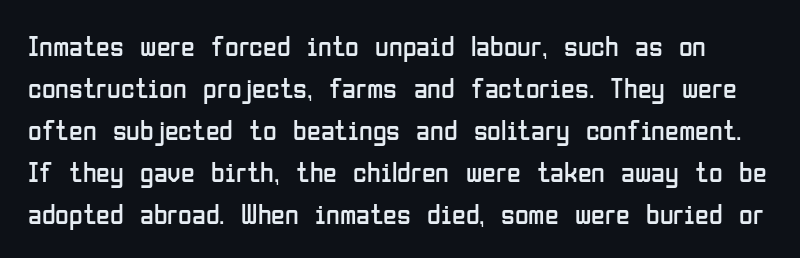
{"serif": "no", "italic": "no", "bold": "no", "weight": "regular", "width": "condensed", "stroke_contrast": "low", "x_height": "medium", "monospaced": "no", "underline": "no", "line_spacing": "normal", "line_spacing_ratio": 1.5, "letter_spacing": "normal", "letter_spacing_em": 0.0, "glyph_px": 28}
